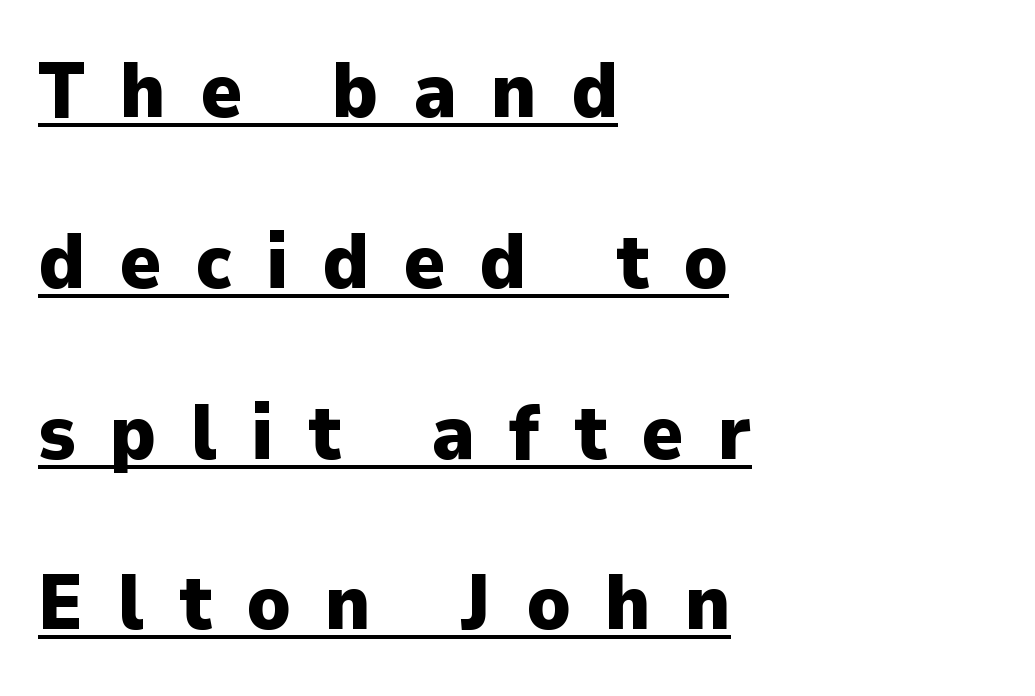
The image shows 78 px heavy sans-serif type, upright; set left-aligned, loose line spacing (2.19x), unusually wide letter spacing (+0.44 em), underlined; low stroke contrast and a medium x-height.
